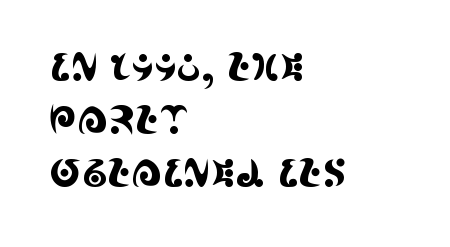
The image shows 38 px condensed serif type, upright; set left-aligned, normal line spacing (1.39x), normal letter spacing, not underlined; a large x-height.
